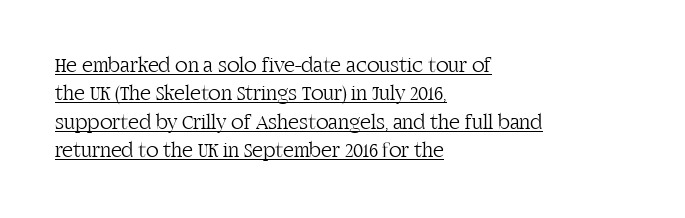
Q: Is the text bold? A: No.
Q: Is the text italic (slanted)? A: No, it is upright.
Q: Is the text underlined? A: Yes.
Q: How is the paragraph aligned? A: Left-aligned.
Q: Is the spacing between letters normal or unusually wide? A: Normal.
Q: Is the spacing between lines tight, normal or loose? A: Normal.
